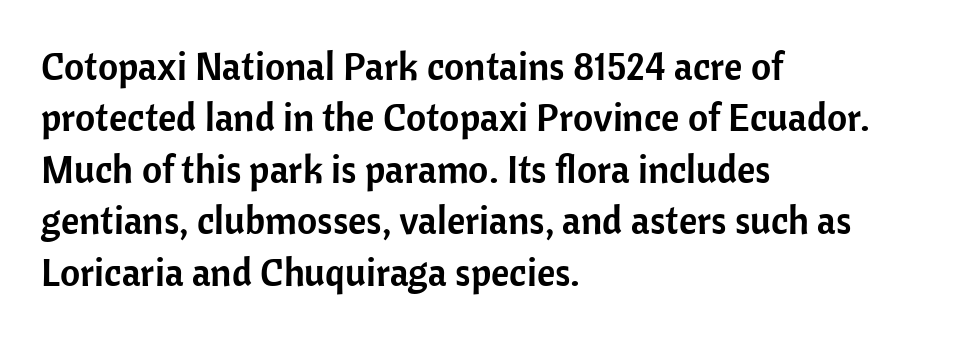
Q: Is the text italic (slanted)? A: No, it is upright.
Q: Is the typeface a serif or a sans-serif typeface? A: Sans-serif.
Q: Is the text underlined? A: No.
Q: How is the paragraph aligned? A: Left-aligned.
Q: Is the spacing between letters normal or unusually wide? A: Normal.
Q: Is the spacing between lines tight, normal or loose? A: Normal.
Q: Width (condensed, normal, or wide)? A: Normal.
Q: Stroke contrast? A: Low.
Q: x-height? A: Medium.
Q: Monospaced? A: No.
